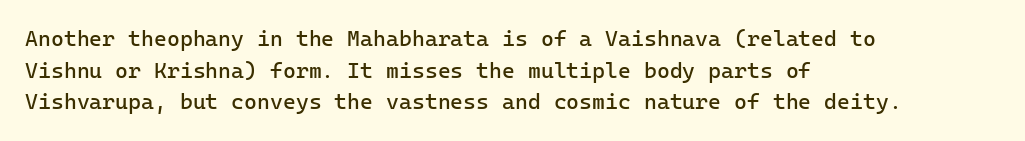
Ordinary non-slanted type is in use. Whoever set this chose a conventional vertical rhythm. Nothing unusual about the tracking: characters are spaced as the font intends. Every row of glyphs begins at an identical x-position on the left.
